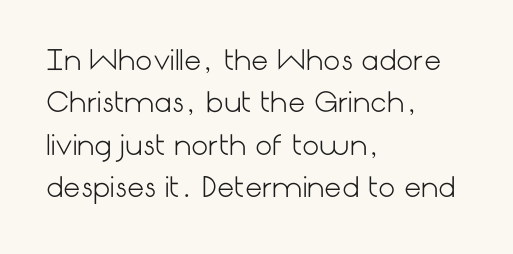
Q: Is the text bold? A: No.
Q: Is the text italic (slanted)? A: No, it is upright.
Q: Is the text underlined? A: No.
Q: How is the paragraph aligned? A: Left-aligned.
Q: Is the spacing between letters normal or unusually wide? A: Normal.
Q: Is the spacing between lines tight, normal or loose? A: Normal.
